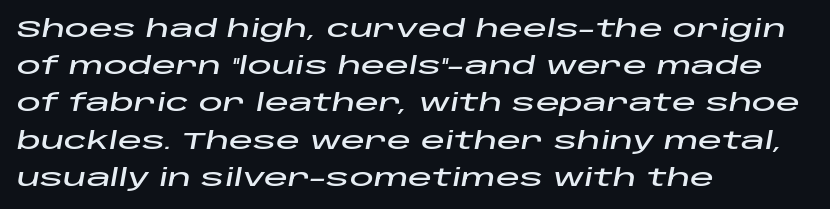
Q: Is the text italic (slanted)? A: Yes, it leans right by about 10 degrees.
Q: Is the text underlined? A: No.
Q: How is the paragraph aligned? A: Left-aligned.
Q: Is the spacing between letters normal or unusually wide? A: Normal.
Q: Is the spacing between lines tight, normal or loose? A: Normal.
